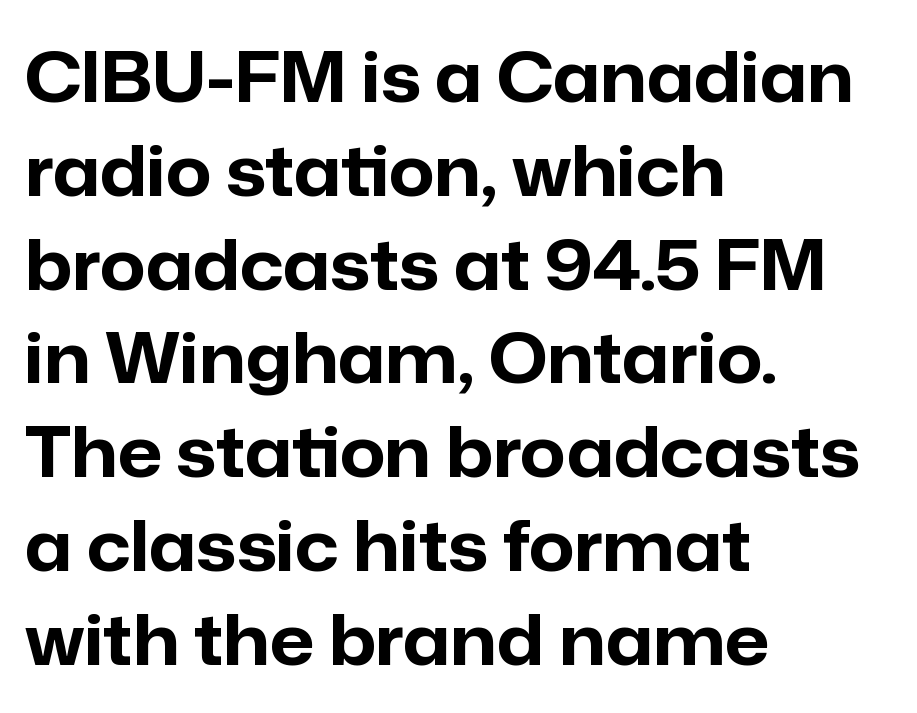
A normal amount of white space separates one row of letters from the next. Is there any slant? The stems are plumb. Is this a fixed-width face? No — the glyphs have proportional, varying widths. The text block is weighted toward the left margin, trailing off unevenly rightward.
